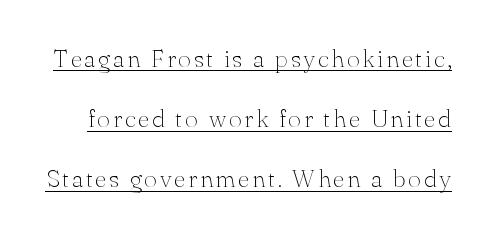
{"italic": "no", "bold": "no", "underline": "yes", "line_spacing": "loose", "line_spacing_ratio": 2.41, "glyph_px": 25}
